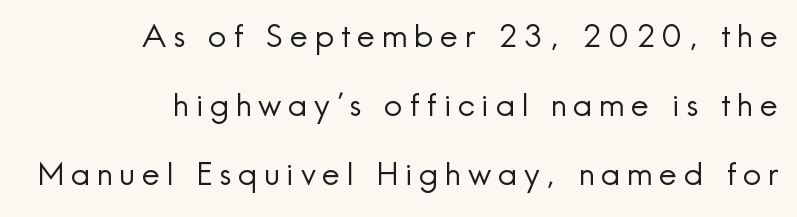
This rendering widens character spacing well past its baseline value. Layout note: lines flush right. This is the regular roman posture of the typeface. Quick note: interline space is abundant.
